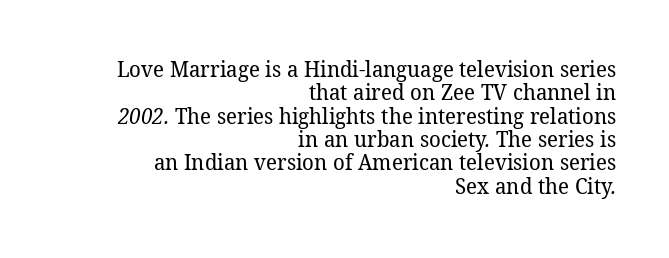
Q: Is the text bold? A: No.
Q: Is the text underlined? A: No.
Q: How is the paragraph aligned? A: Right-aligned.
Q: Is the spacing between letters normal or unusually wide? A: Normal.
Q: Is the spacing between lines tight, normal or loose? A: Tight.
